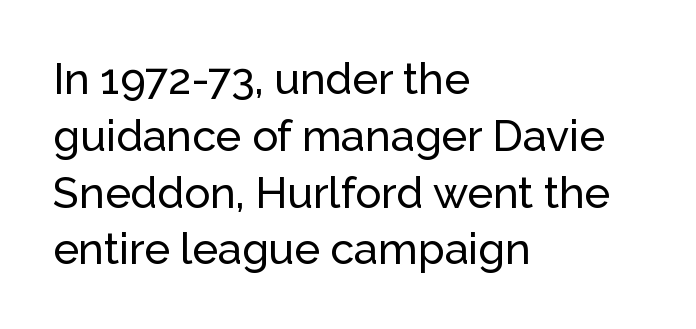
The image shows 43 px sans-serif type, upright; set left-aligned, normal line spacing (1.32x), normal letter spacing, not underlined; low stroke contrast and a medium x-height.
